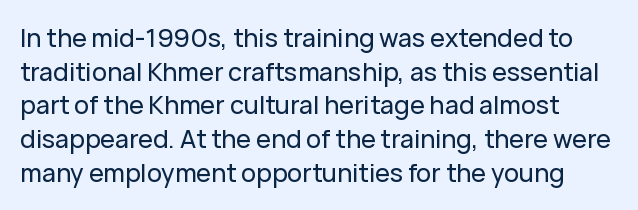
This block has exactly the height ordinary leading produces. The tracking reads as untouched default to a designer's eye. This rendering features lettering with no underline. Ordinary non-slanted type is in use.
